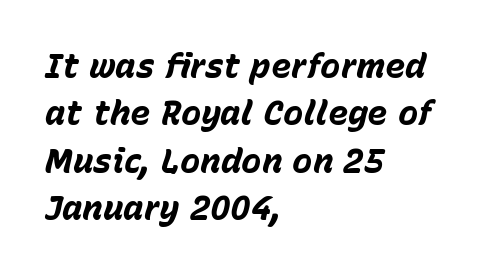
The image shows 34 px bold type, italic (leaning right); set left-aligned, normal line spacing (1.39x), normal letter spacing, not underlined; low stroke contrast and a medium x-height.
